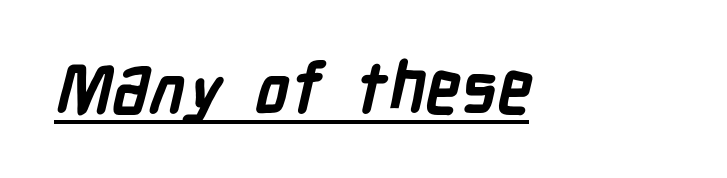
Its strokes are broad and dark, the hallmark of bold type. The face used here is a sans, in the tradition of grotesques and geometrics. Between one letter and the next there's only the usual sliver of space. Is this a fixed-width face? No — the glyphs have proportional, varying widths.
